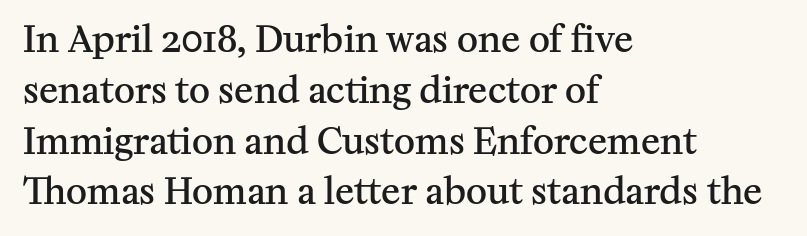
Each letter's strokes conclude with small projecting serifs. Vertical strokes here are truly vertical. Which margin do the lines hug? The left one — the right edge is uneven. Any mark beneath the type? The region is blank. Its strokes are somewhat broadened, the hallmark of semibold type.
